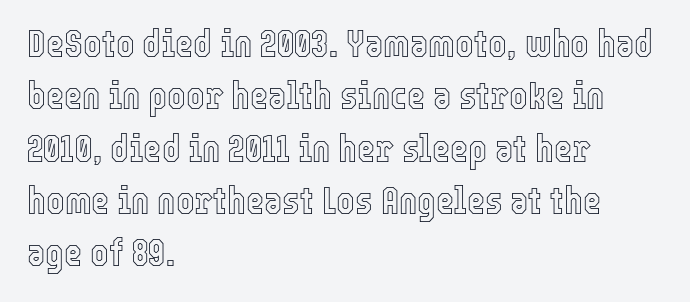
A typesetter would call this proportional, since set widths differ per character. Students, note that the glyphs here touch the page at normal intervals. Rendered with straight, roman letterforms. The passage is arranged the way most books set body copy — flush left.
